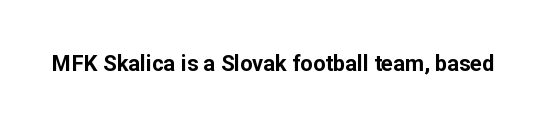
{"italic": "no", "bold": "yes", "underline": "no", "letter_spacing": "normal", "letter_spacing_em": 0.0, "glyph_px": 22}
